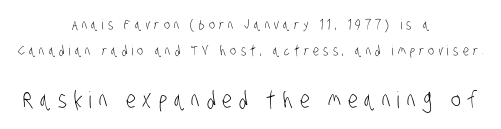
The image shows 23 px text type; set centered, line spacing 1.87x, unusually wide letter spacing (+0.3 em), not underlined; the second (bottom) block is 1.64x larger.
